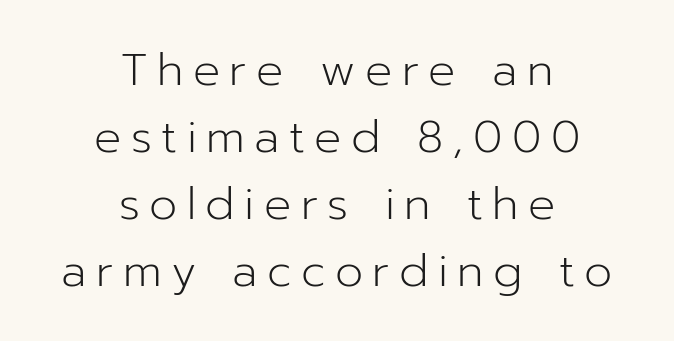
Is the stroke heavy? The answer is a plain regular-or-lighter. Regarding serifs, this sample does without them. The letters are spread apart with noticeably loose tracking. Descenders hang freely into open space. Compared with a flush-left layout, this one balances lines on the center instead. The designer left line spacing at the default.
